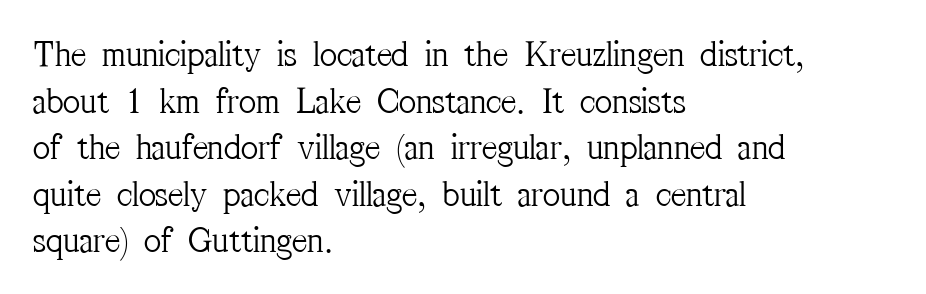
Q: Is the text bold? A: No.
Q: Is the text italic (slanted)? A: No, it is upright.
Q: Is the typeface a serif or a sans-serif typeface? A: Serif.
Q: Is the text underlined? A: No.
Q: How is the paragraph aligned? A: Left-aligned.
Q: Is the spacing between letters normal or unusually wide? A: Normal.
Q: Is the spacing between lines tight, normal or loose? A: Normal.
Q: Width (condensed, normal, or wide)? A: Condensed.
Q: Stroke contrast? A: Medium.
Q: x-height? A: Medium.
Q: Monospaced? A: No.
